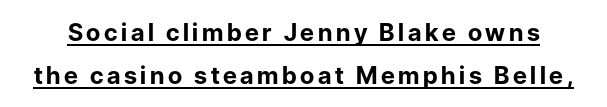
The image shows 24 px bold type, upright; set line spacing 1.79x, underlined.
